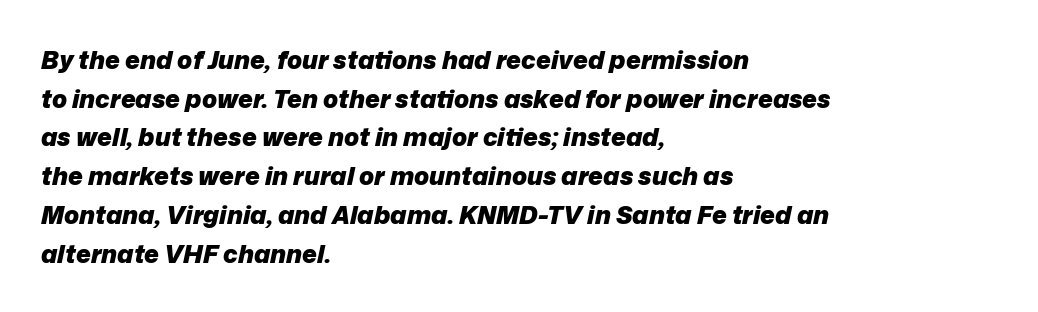
The image shows 25 px bold type, italic (leaning right); set left-aligned, normal line spacing (1.55x), normal letter spacing, not underlined.
